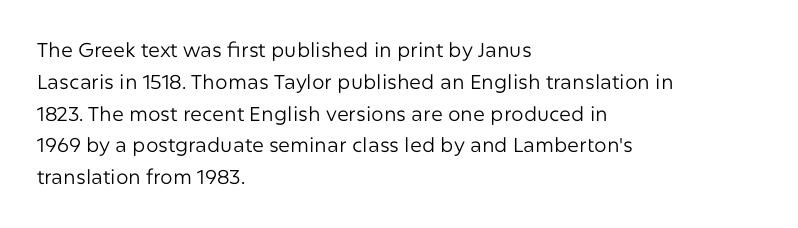
The image shows 20 px text type, upright; set left-aligned, normal line spacing (1.59x), normal letter spacing, not underlined.
